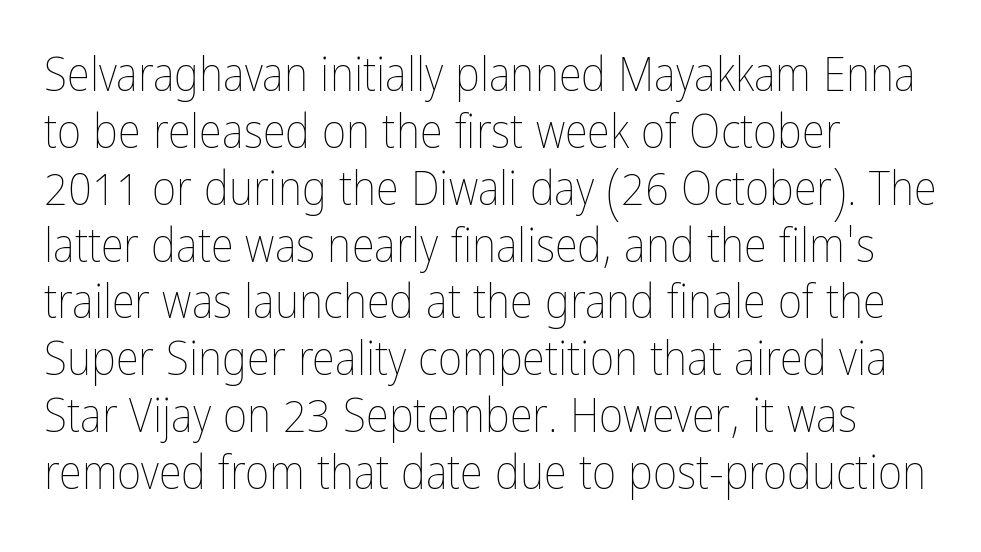
Looks like regular typesetting: each glyph gets only the width it needs. There is no visible air inserted between adjacent glyphs. The typesetting does not lean heavy: it is not bold. Each row of text sits above clean, open space. The passage is arranged the way most books set body copy — flush left. Quick note: not italic, upright.
